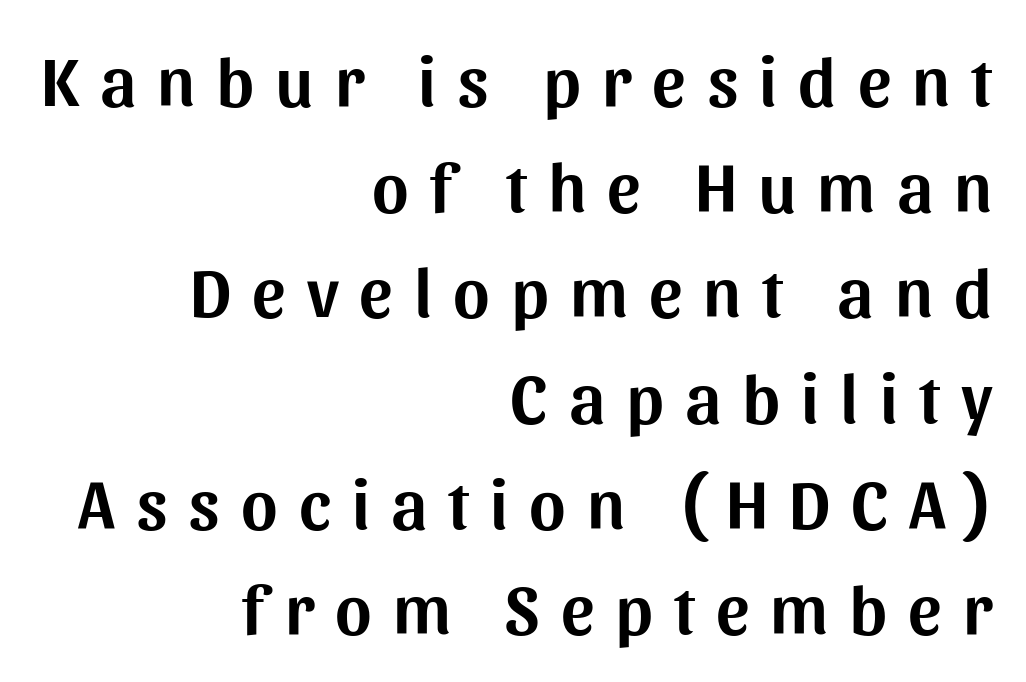
The image shows 70 px sans-serif type, upright; set right-aligned, normal line spacing (1.51x), unusually wide letter spacing (+0.3 em), not underlined; medium stroke contrast and a medium x-height.
